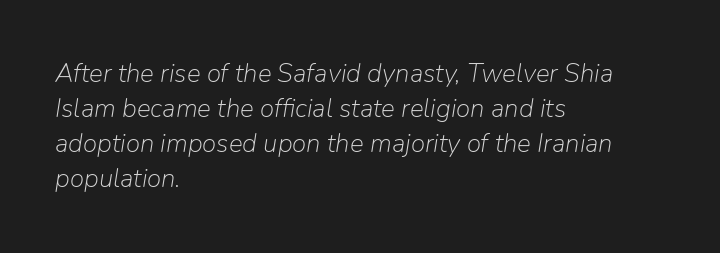
These lines keep a tight, regular rhythm from letter to letter. The face used here has a pronounced slope to its letters. Honestly, the row spacing looks completely unremarkable. Words float on clear page, feet unadorned. The compositor pushed each line to the left boundary.
